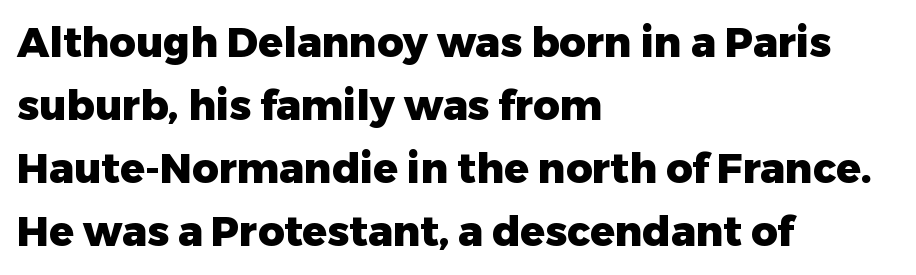
Q: Is the text bold? A: Yes.
Q: Is the text italic (slanted)? A: No, it is upright.
Q: Is the typeface a serif or a sans-serif typeface? A: Sans-serif.
Q: Is the text underlined? A: No.
Q: How is the paragraph aligned? A: Left-aligned.
Q: Is the spacing between letters normal or unusually wide? A: Normal.
Q: Is the spacing between lines tight, normal or loose? A: Normal.
Q: Width (condensed, normal, or wide)? A: Normal.
Q: Stroke contrast? A: Low.
Q: x-height? A: Medium.
Q: Monospaced? A: No.
